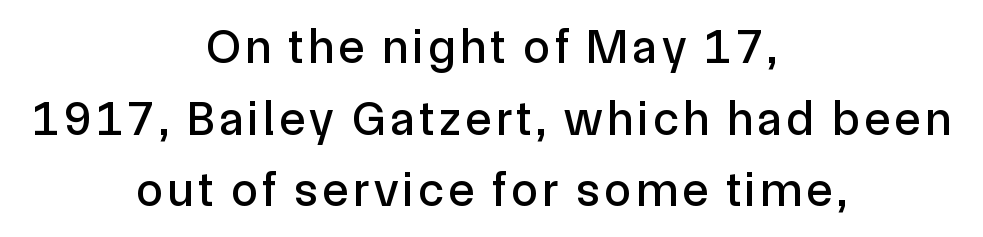
Q: Is the text italic (slanted)? A: No, it is upright.
Q: Is the typeface a serif or a sans-serif typeface? A: Sans-serif.
Q: Is the text underlined? A: No.
Q: How is the paragraph aligned? A: Centered.
Q: Is the spacing between lines tight, normal or loose? A: Normal.
Q: Width (condensed, normal, or wide)? A: Normal.
Q: x-height? A: Medium.
Q: Monospaced? A: No.
